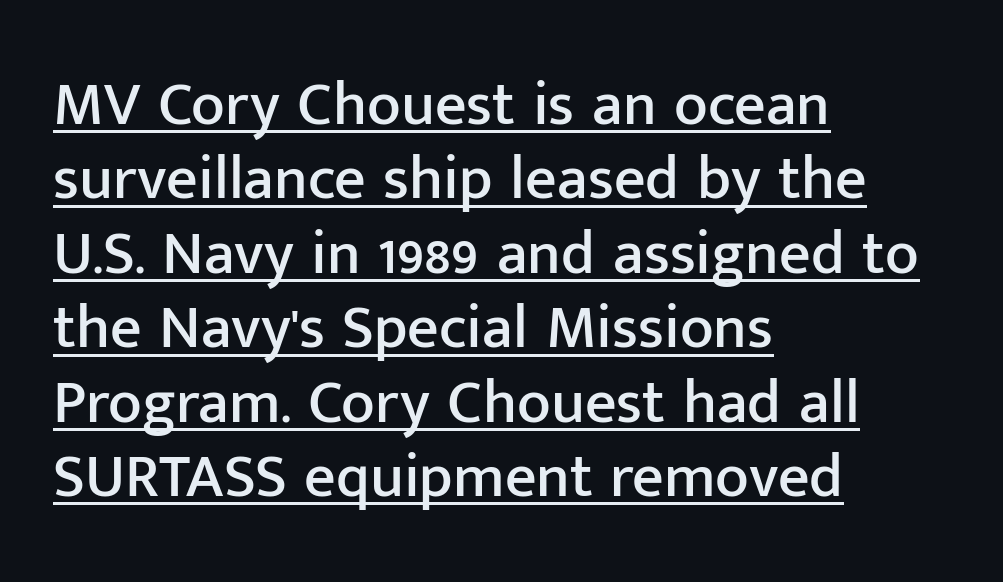
The image shows 62 px sans-serif type, upright; set left-aligned, line spacing 1.2x, normal letter spacing, underlined; low stroke contrast and a medium x-height.
